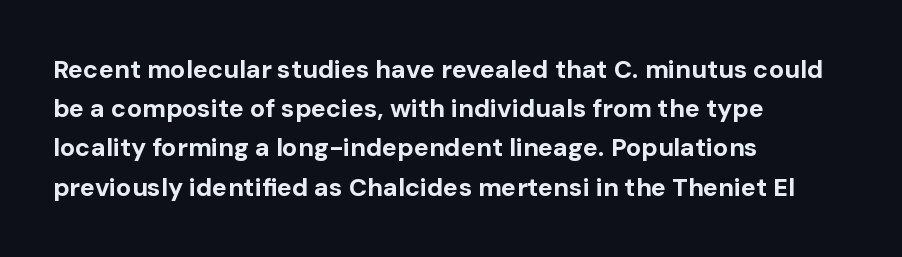
{"italic": "no", "bold": "yes", "underline": "no", "align": "left", "line_spacing": "normal", "line_spacing_ratio": 1.57, "letter_spacing": "normal", "letter_spacing_em": 0.0, "glyph_px": 25}
